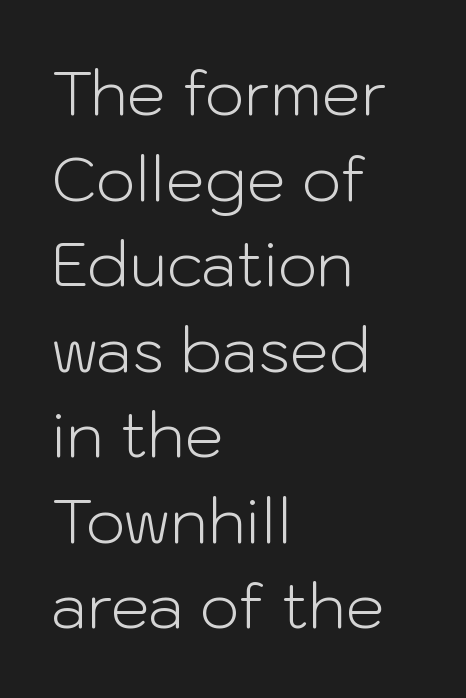
The image shows 62 px light sans-serif type, upright; set left-aligned, normal line spacing (1.38x), normal letter spacing, not underlined; low stroke contrast and a medium x-height.
